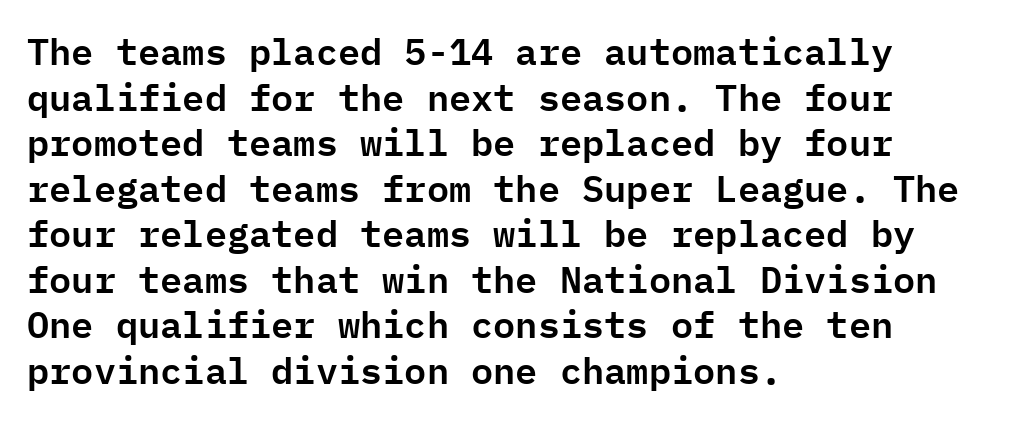
Beneath every word, the page is bare. Looks like terminal output: every glyph gets an equal slot. Compared with typical body copy, the letter spacing here is the same. The lines in this sample share a left origin and differ only in where they stop. Posture: vertical. What kind of face is this? One without serifs — a sans.
